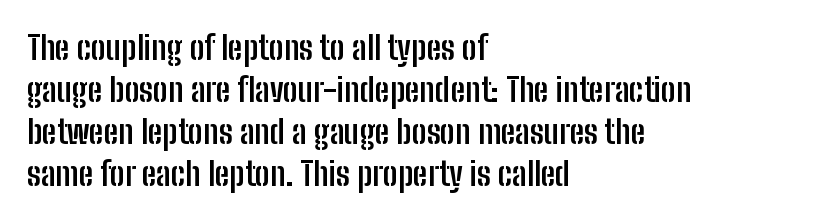
Q: Is the text bold? A: Yes.
Q: Is the text italic (slanted)? A: No, it is upright.
Q: Is the typeface a serif or a sans-serif typeface? A: Sans-serif.
Q: Is the text underlined? A: No.
Q: How is the paragraph aligned? A: Left-aligned.
Q: Is the spacing between letters normal or unusually wide? A: Normal.
Q: Is the spacing between lines tight, normal or loose? A: Normal.
Q: Width (condensed, normal, or wide)? A: Condensed.
Q: Stroke contrast? A: Low.
Q: x-height? A: Medium.
Q: Monospaced? A: No.
